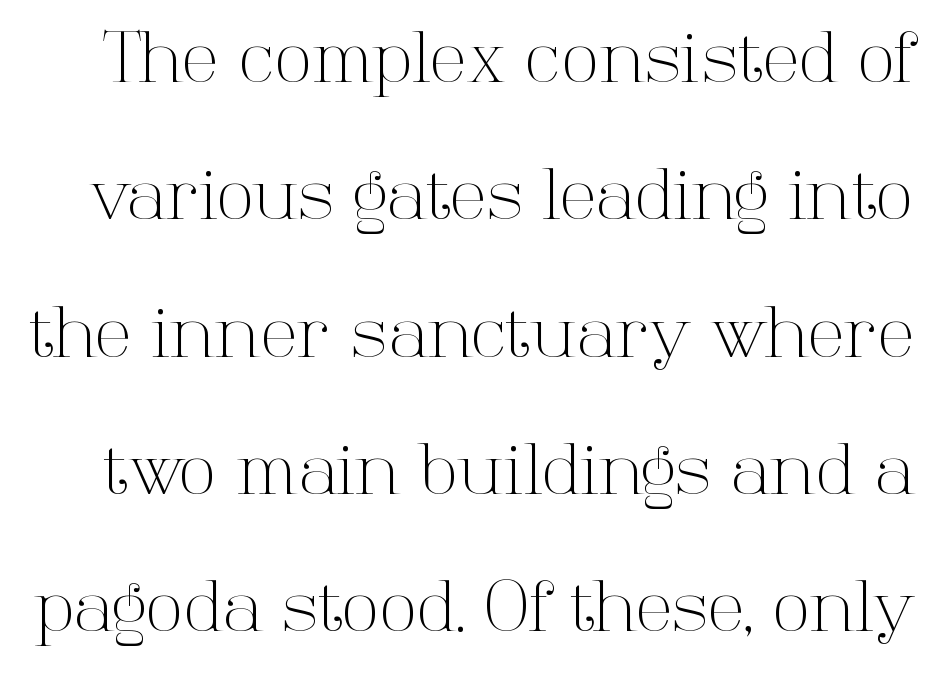
Q: Is the text bold? A: No.
Q: Is the text italic (slanted)? A: No, it is upright.
Q: Is the typeface a serif or a sans-serif typeface? A: Serif.
Q: Is the text underlined? A: No.
Q: Is the spacing between letters normal or unusually wide? A: Normal.
Q: Is the spacing between lines tight, normal or loose? A: Loose.
Q: Width (condensed, normal, or wide)? A: Normal.
Q: Stroke contrast? A: High.
Q: x-height? A: Medium.
Q: Monospaced? A: No.
